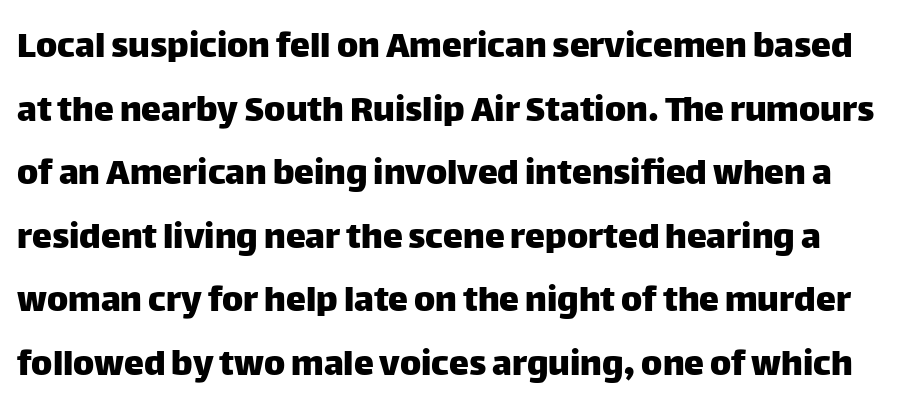
Q: Is the text italic (slanted)? A: No, it is upright.
Q: Is the typeface a serif or a sans-serif typeface? A: Sans-serif.
Q: Is the text underlined? A: No.
Q: Is the spacing between letters normal or unusually wide? A: Normal.
Q: Is the spacing between lines tight, normal or loose? A: Normal.
Q: Width (condensed, normal, or wide)? A: Normal.
Q: Stroke contrast? A: Low.
Q: x-height? A: Large.
Q: Monospaced? A: No.
